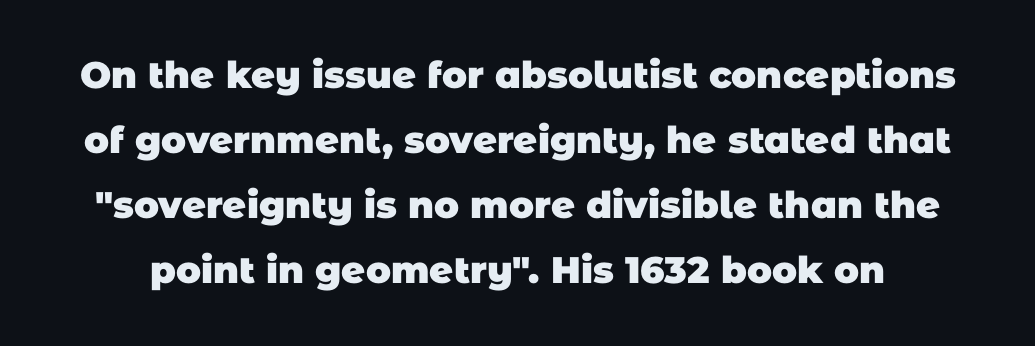
The passage shown is typeset with a sans-serif family. Students, note that the glyphs here touch the page at normal intervals. The baseline area is clear. Do the characters align in a grid? No, the font is proportional. Notice how thick the strokes are: this is what a full bold looks like.
